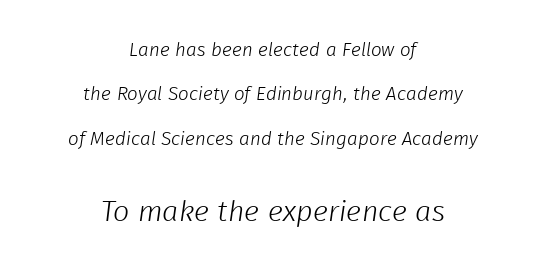
{"serif": "no", "bold": "no", "weight": "light", "width": "normal", "stroke_contrast": "low", "x_height": "medium", "monospaced": "no", "underline": "no", "align": "center", "line_spacing": "loose", "line_spacing_ratio": 2.34, "letter_spacing": "normal", "letter_spacing_em": 0.0, "larger_block": "second", "size_ratio": 1.53, "glyph_px": 29}
